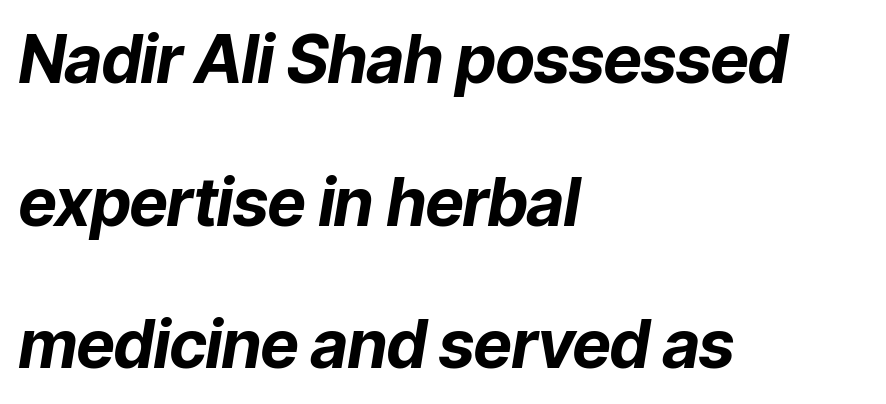
Q: Is the text bold? A: Yes.
Q: Is the text italic (slanted)? A: Yes, it leans right by about 9 degrees.
Q: Is the text underlined? A: No.
Q: How is the paragraph aligned? A: Left-aligned.
Q: Is the spacing between letters normal or unusually wide? A: Normal.
Q: Is the spacing between lines tight, normal or loose? A: Loose.
Q: Width (condensed, normal, or wide)? A: Normal.
Q: Stroke contrast? A: Low.
Q: x-height? A: Medium.
Q: Monospaced? A: No.
